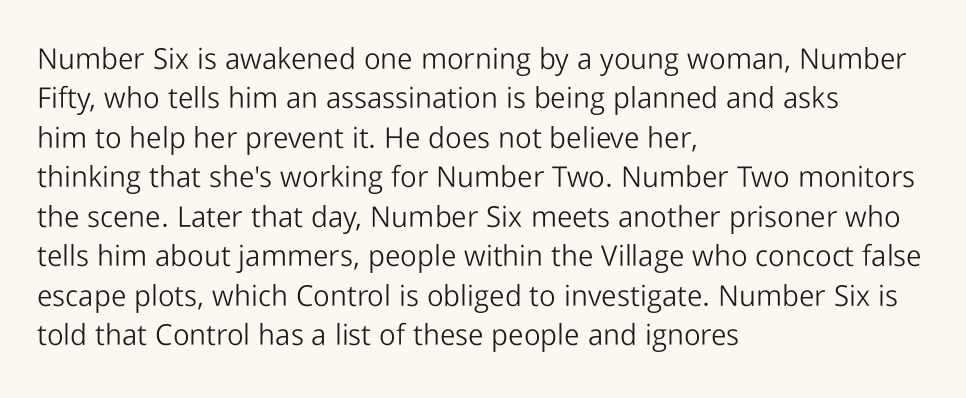
Q: Is the text bold? A: No.
Q: Is the text italic (slanted)? A: No, it is upright.
Q: Is the typeface a serif or a sans-serif typeface? A: Sans-serif.
Q: Is the text underlined? A: No.
Q: How is the paragraph aligned? A: Left-aligned.
Q: Is the spacing between letters normal or unusually wide? A: Normal.
Q: Is the spacing between lines tight, normal or loose? A: Normal.
Q: Width (condensed, normal, or wide)? A: Normal.
Q: Stroke contrast? A: Low.
Q: x-height? A: Medium.
Q: Monospaced? A: No.
